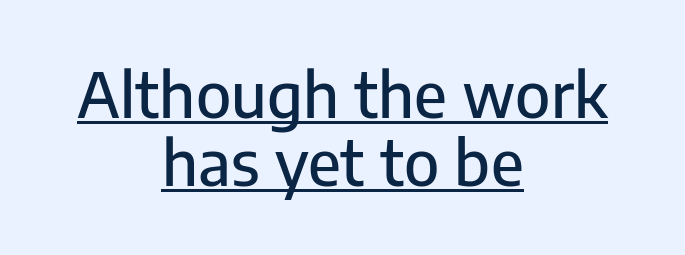
{"serif": "no", "italic": "no", "width": "normal", "stroke_contrast": "low", "x_height": "medium", "monospaced": "no", "underline": "yes", "align": "center", "line_spacing": "tight", "line_spacing_ratio": 1.1, "letter_spacing": "normal", "letter_spacing_em": 0.0, "glyph_px": 62}
